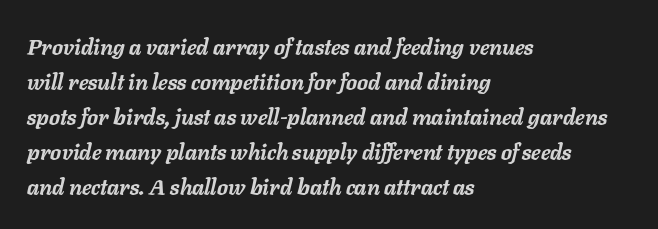
Reading down the block, your eye returns to a fixed left position each line. Designer's note — italics engaged. The sample has been set heavy, in full bold. Honestly, the row spacing looks completely unremarkable. Quick note: underline off.
